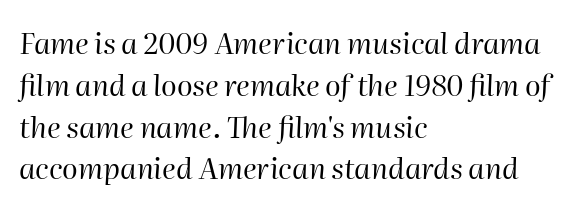
{"italic": "yes", "lean": "right", "slant_degrees": 2, "bold": "no", "weight": "regular", "width": "normal", "stroke_contrast": "high", "x_height": "medium", "monospaced": "no", "underline": "no", "align": "left", "line_spacing": "normal", "line_spacing_ratio": 1.44, "letter_spacing": "normal", "letter_spacing_em": 0.0, "glyph_px": 29}
